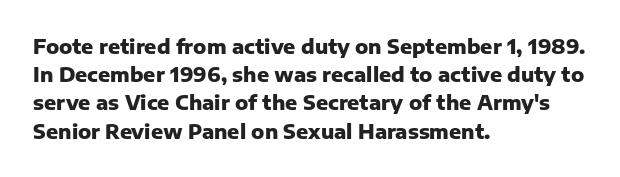
Q: Is the text bold? A: Yes.
Q: Is the text italic (slanted)? A: No, it is upright.
Q: Is the text underlined? A: No.
Q: How is the paragraph aligned? A: Left-aligned.
Q: Is the spacing between letters normal or unusually wide? A: Normal.
Q: Is the spacing between lines tight, normal or loose? A: Normal.
